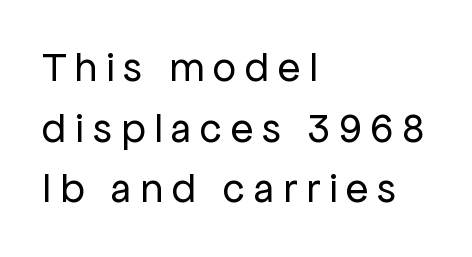
{"serif": "no", "italic": "no", "bold": "no", "weight": "regular", "width": "normal", "stroke_contrast": "low", "x_height": "medium", "monospaced": "no", "underline": "no", "align": "left", "line_spacing": "normal", "line_spacing_ratio": 1.48, "letter_spacing": "wide", "letter_spacing_em": 0.22, "glyph_px": 41}
